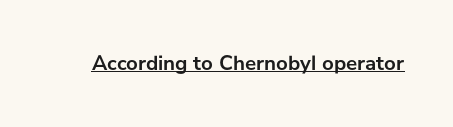
Emphasis is given by a line drawn under the lettering. Weight: bold. Honestly, the letter spacing is just normal — you wouldn't notice it. Is there any slant? The stems are plumb.
